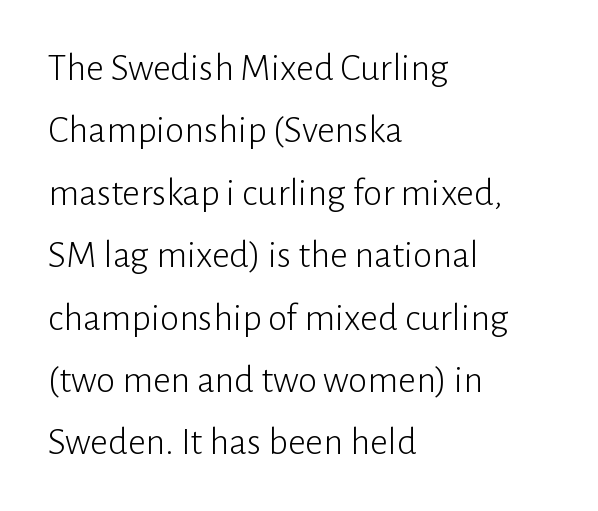
Is the letter spacing exaggerated? No — it looks like the ordinary default. You could not count columns in this text — the font is proportionally spaced. The setting favours the left margin, as ordinary paragraphs usually do. No feet cap the strokes, marking this as sans-serif type. Notice how the stems are strictly vertical — no italics here. This rendering features lettering with no underline.
